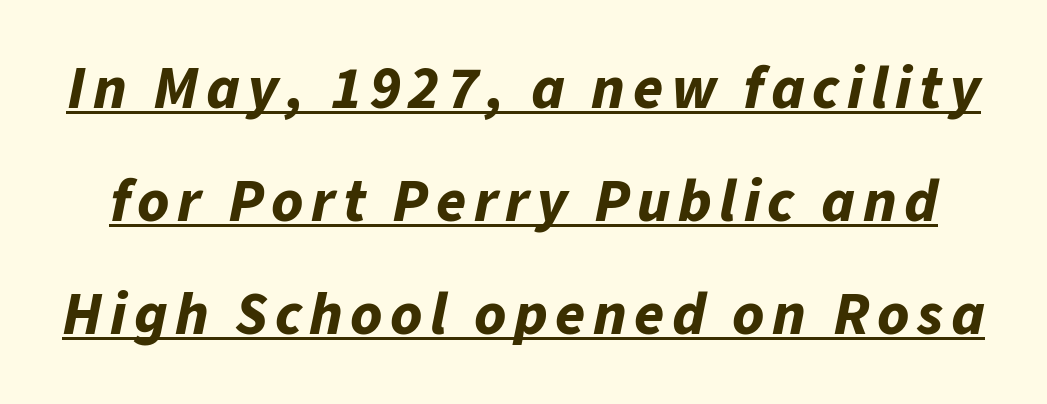
The image shows 61 px bold type, italic (leaning right); set line spacing 1.85x, underlined; low stroke contrast and a medium x-height.
